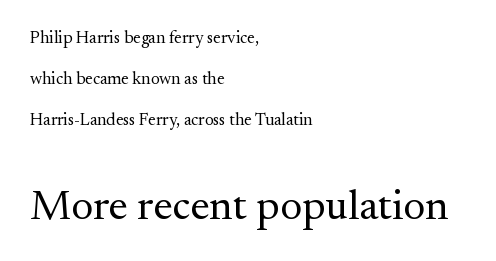
Each letter keeps its own natural width here, so spacing adapts to shape. Observe the serifs anchoring each vertical stroke in this sample. Tracking here is standard; glyphs follow each other at the usual distance. Ascenders rise straight up at ninety degrees.
